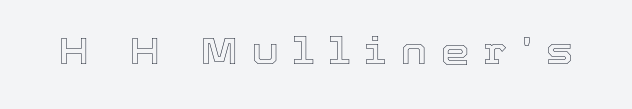
The image shows 36 px text type, upright; set unusually wide letter spacing (+0.4 em), not underlined; a medium x-height.
